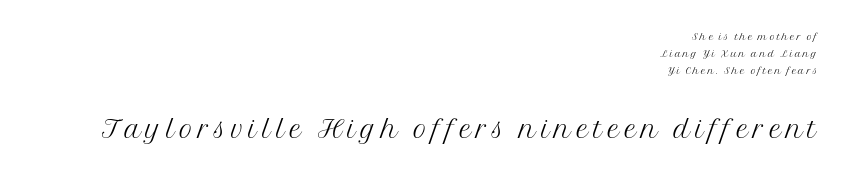
{"serif": "yes", "bold": "no", "weight": "light", "width": "normal", "stroke_contrast": "medium", "x_height": "medium", "monospaced": "no", "underline": "no", "align": "right", "line_spacing_ratio": 1.21, "larger_block": "second", "size_ratio": 2.64, "glyph_px": 37}
